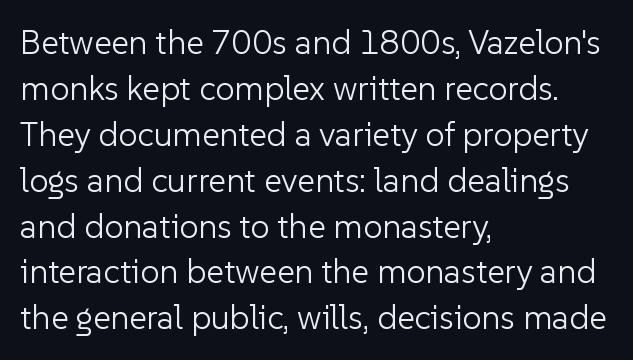
This sample is left-justified, so line endings fall wherever the words run out. Students, observe: this is what conventionally led text looks like. Bold? No — there's no thickening of the strokes. Beneath every word, the page is bare. You can tell it's not italic because the verticals are truly vertical. Tracking value appears to be zero — textbook default spacing.
